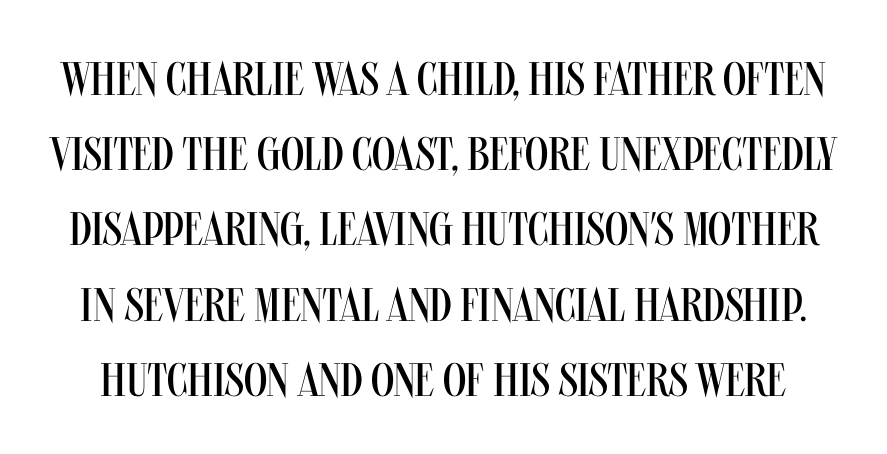
{"serif": "no", "italic": "no", "bold": "no", "weight": "regular", "width": "condensed", "stroke_contrast": "medium", "x_height": "large", "monospaced": "no", "underline": "no", "line_spacing": "normal", "line_spacing_ratio": 1.6, "letter_spacing": "normal", "letter_spacing_em": 0.0, "glyph_px": 47}
